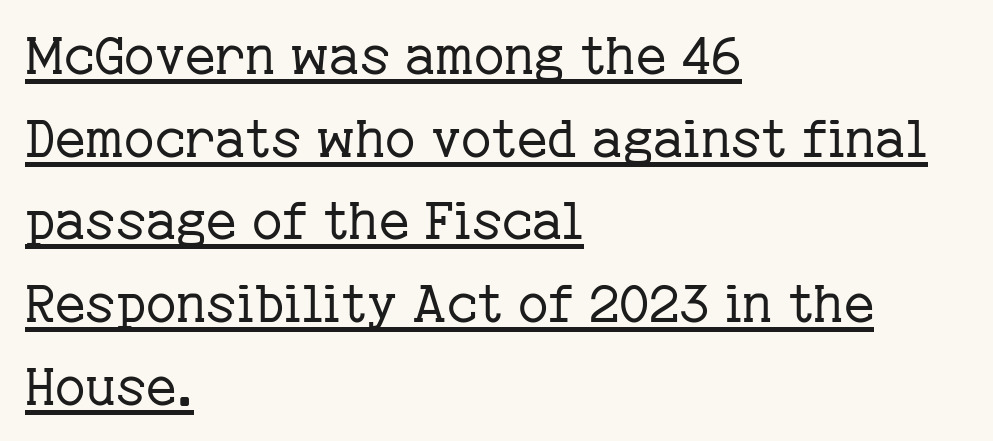
Unlike italic type, these characters show no tilt at all. The sample's only ornament is a line tracing under the words. Letters have the restrained weight of plain body copy at most. The passage shown is typeset with a serif family.
